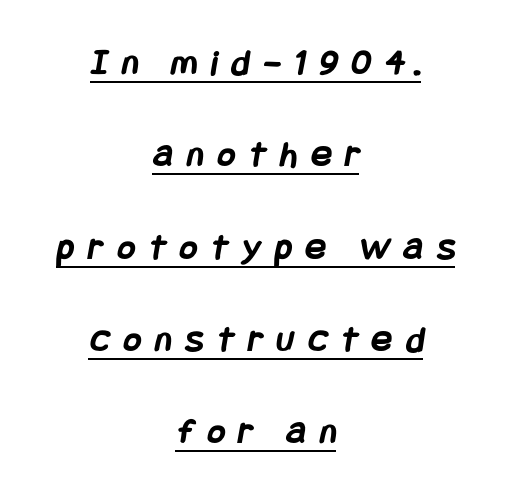
The image shows 38 px semibold, condensed sans-serif type; set centered, loose line spacing (2.43x), unusually wide letter spacing (+0.37 em), underlined; low stroke contrast and a large x-height.
